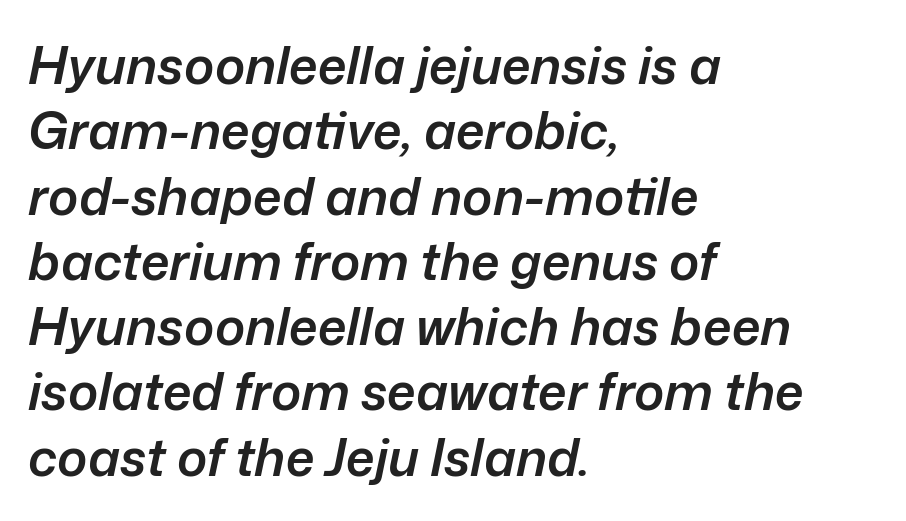
What's the leading like? Ordinary, nothing unusual. Descenders are the only things crossing below the line. The face used here has a pronounced slope to its letters. Is the block centered? No — it sits flush against the left margin. A fair bit of extra ink — the face is semibold, not bold. Standard letterfit; no display-style spreading of the glyphs.
